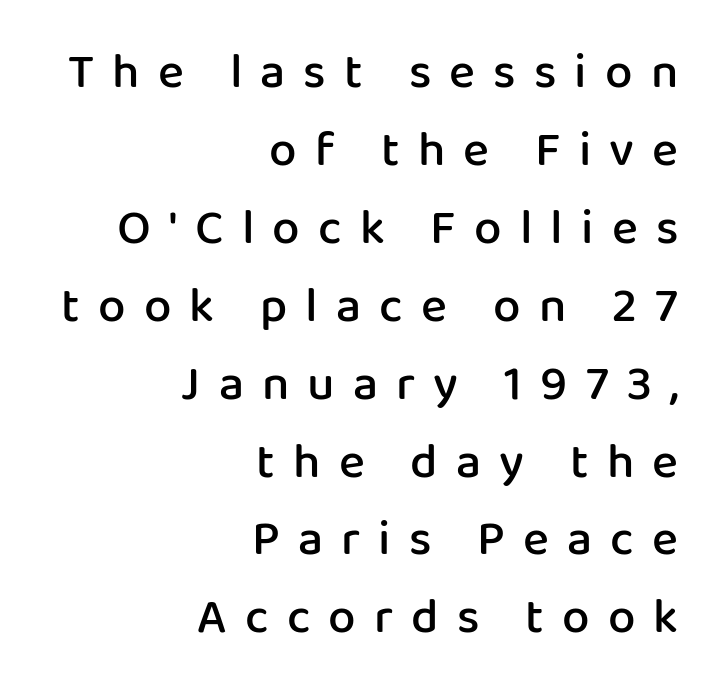
Typeset ragged left — the right edge is the straight one. Slightly chunky letters — semibold, I'd say, not full bold. Posture: straight, roman, zero tilt. Each new line begins a customary step beneath the previous one. The rendering uses natural spacing where letterforms have individual widths. Underline: absent.
